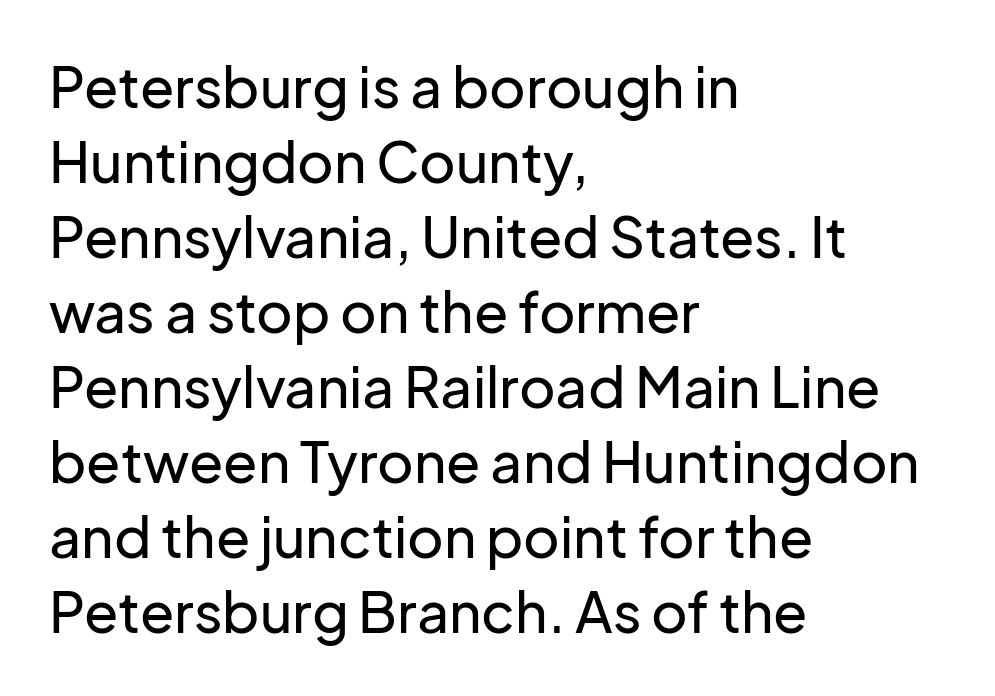
{"serif": "no", "italic": "no", "width": "normal", "stroke_contrast": "low", "x_height": "medium", "monospaced": "no", "underline": "no", "align": "left", "line_spacing": "normal", "line_spacing_ratio": 1.34, "letter_spacing": "normal", "letter_spacing_em": 0.0, "glyph_px": 56}
